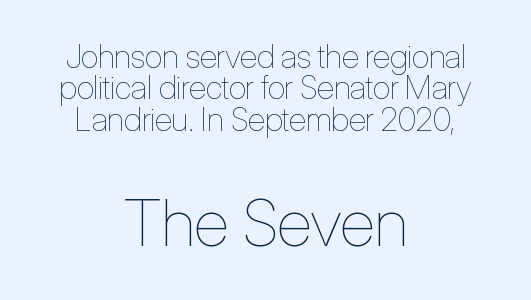
Q: Is the text bold? A: No.
Q: Is the text italic (slanted)? A: No, it is upright.
Q: Is the text underlined? A: No.
Q: How is the paragraph aligned? A: Centered.
Q: Is the spacing between letters normal or unusually wide? A: Normal.
Q: Is the spacing between lines tight, normal or loose? A: Tight.
Q: Which block of text is set in a larger size, the first (top) or the second (bottom)? A: The second (bottom) one.
Q: Width (condensed, normal, or wide)? A: Condensed.
Q: Stroke contrast? A: Low.
Q: x-height? A: Medium.
Q: Monospaced? A: No.
